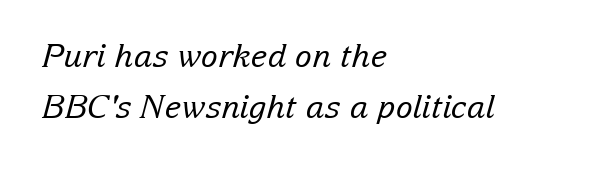
{"serif": "yes", "italic": "yes", "lean": "right", "slant_degrees": 15, "bold": "no", "weight": "regular", "width": "normal", "stroke_contrast": "low", "x_height": "medium", "monospaced": "no", "underline": "no", "align": "left", "line_spacing": "normal", "line_spacing_ratio": 1.58, "letter_spacing": "normal", "letter_spacing_em": 0.0, "glyph_px": 32}
